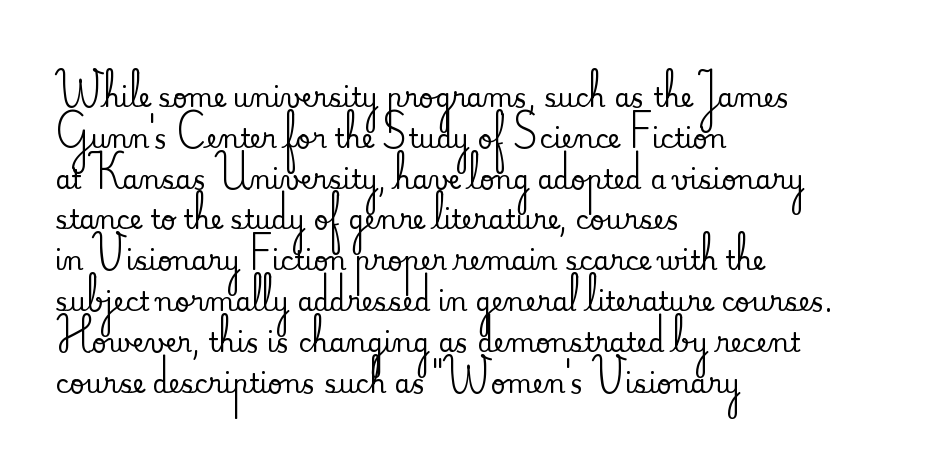
Q: Is the text italic (slanted)? A: No, it is upright.
Q: Is the text underlined? A: No.
Q: How is the paragraph aligned? A: Left-aligned.
Q: Is the spacing between letters normal or unusually wide? A: Normal.
Q: Is the spacing between lines tight, normal or loose? A: Normal.
